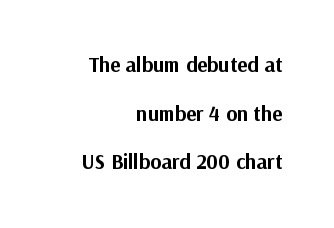
{"italic": "no", "bold": "yes", "underline": "no", "align": "right", "line_spacing": "loose", "line_spacing_ratio": 2.31, "letter_spacing": "normal", "letter_spacing_em": 0.0, "glyph_px": 21}
